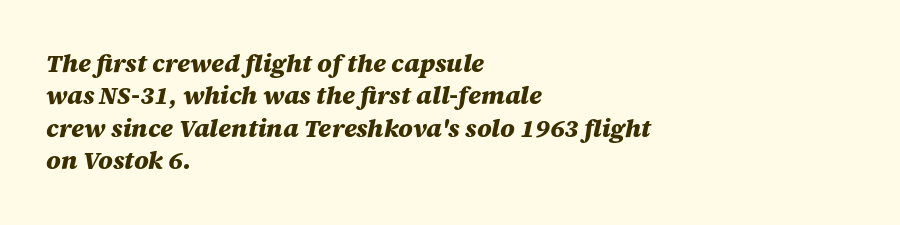
The image shows 25 px bold type, italic (leaning right); set left-aligned, normal line spacing (1.3x), normal letter spacing, not underlined.
